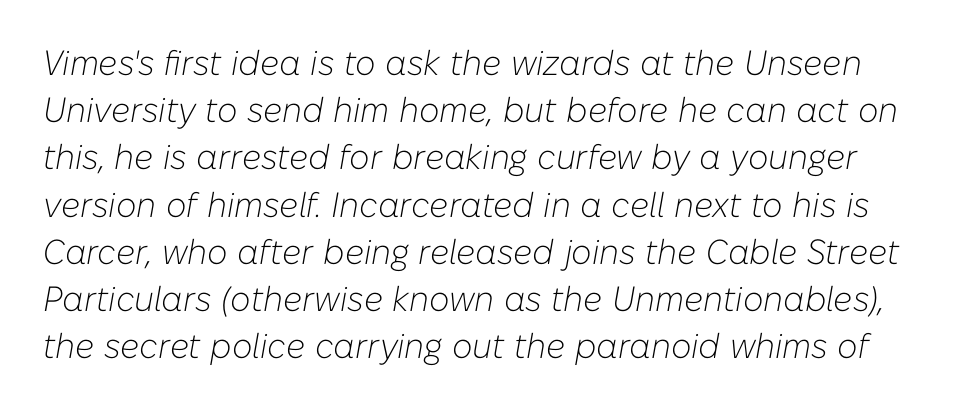
{"italic": "yes", "lean": "right", "slant_degrees": 10, "bold": "no", "weight": "light", "width": "normal", "stroke_contrast": "low", "x_height": "medium", "monospaced": "no", "underline": "no", "line_spacing": "normal", "line_spacing_ratio": 1.35, "letter_spacing": "normal", "letter_spacing_em": 0.0, "glyph_px": 35}
